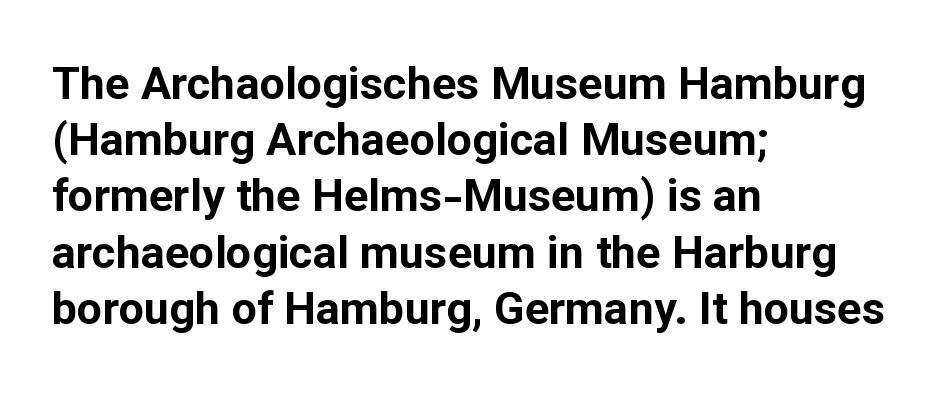
{"serif": "no", "italic": "no", "bold": "yes", "weight": "bold", "width": "normal", "stroke_contrast": "low", "x_height": "medium", "monospaced": "no", "underline": "no", "align": "left", "line_spacing": "normal", "line_spacing_ratio": 1.25, "letter_spacing": "normal", "letter_spacing_em": 0.0, "glyph_px": 45}
